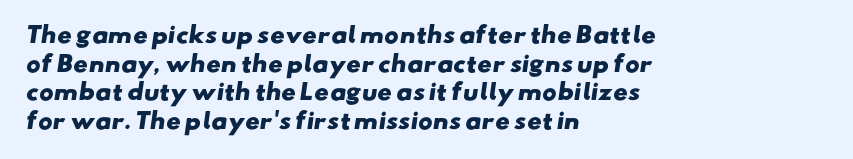
Q: Is the text bold? A: Yes.
Q: Is the text underlined? A: No.
Q: How is the paragraph aligned? A: Left-aligned.
Q: Is the spacing between letters normal or unusually wide? A: Normal.
Q: Is the spacing between lines tight, normal or loose? A: Normal.
